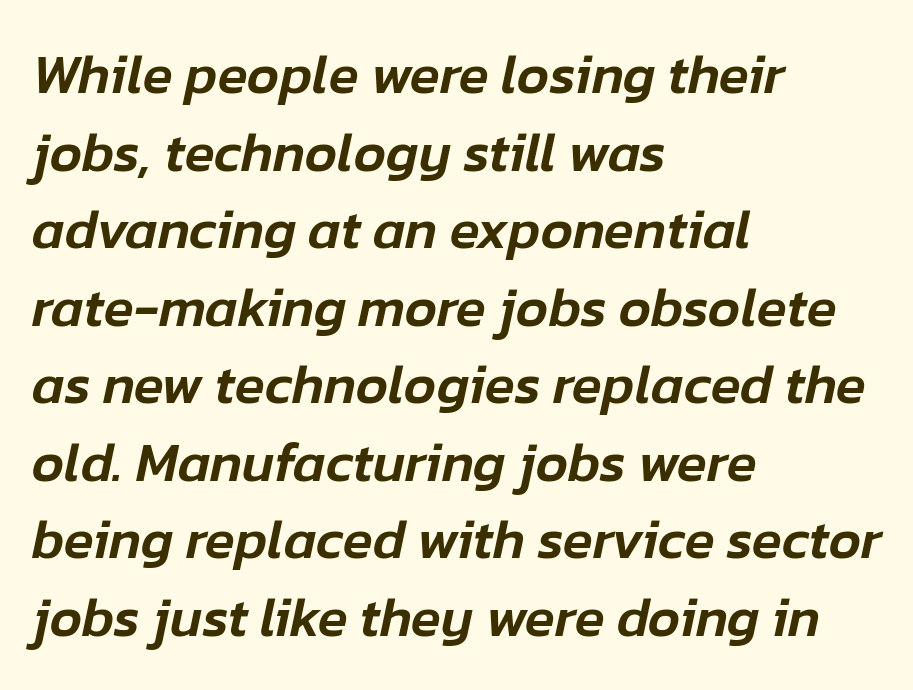
{"italic": "yes", "lean": "right", "slant_degrees": 12, "width": "normal", "stroke_contrast": "low", "x_height": "medium", "monospaced": "no", "underline": "no", "align": "left", "line_spacing": "normal", "line_spacing_ratio": 1.41, "letter_spacing": "normal", "letter_spacing_em": 0.0, "glyph_px": 55}
